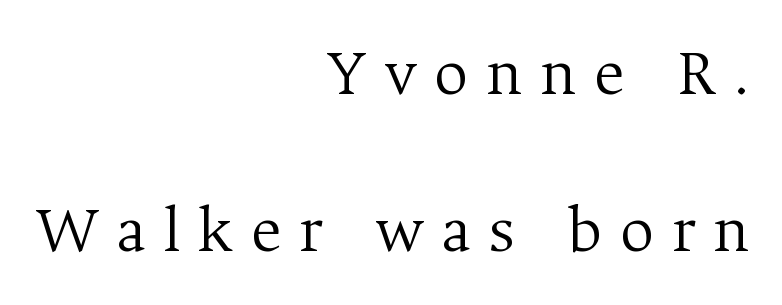
{"serif": "yes", "italic": "no", "bold": "no", "weight": "light", "width": "normal", "stroke_contrast": "medium", "x_height": "medium", "monospaced": "no", "underline": "no", "align": "right", "line_spacing": "loose", "line_spacing_ratio": 2.34, "letter_spacing": "wide", "letter_spacing_em": 0.26, "glyph_px": 67}
